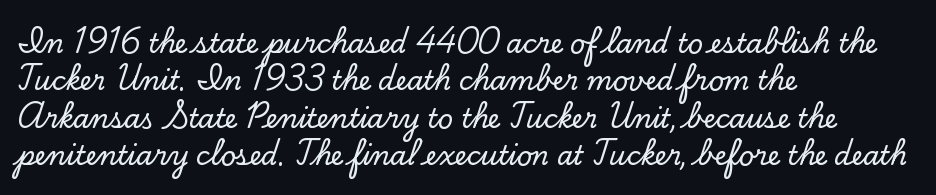
{"underline": "no", "align": "left", "line_spacing": "normal", "line_spacing_ratio": 1.44, "letter_spacing": "normal", "letter_spacing_em": 0.0, "glyph_px": 26}
